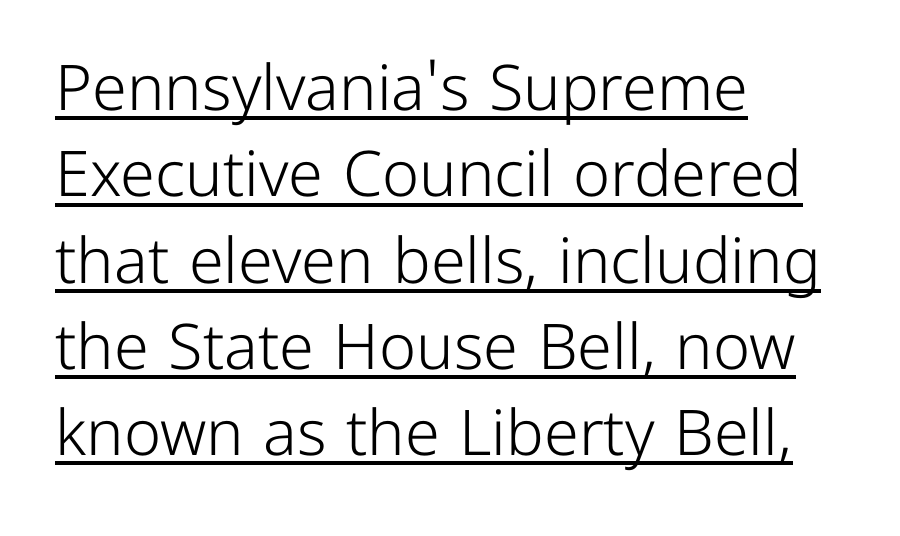
Q: Is the text bold? A: No.
Q: Is the text italic (slanted)? A: No, it is upright.
Q: Is the typeface a serif or a sans-serif typeface? A: Sans-serif.
Q: Is the text underlined? A: Yes.
Q: How is the paragraph aligned? A: Left-aligned.
Q: Is the spacing between letters normal or unusually wide? A: Normal.
Q: Is the spacing between lines tight, normal or loose? A: Normal.
Q: Width (condensed, normal, or wide)? A: Normal.
Q: Stroke contrast? A: Low.
Q: x-height? A: Medium.
Q: Monospaced? A: No.
